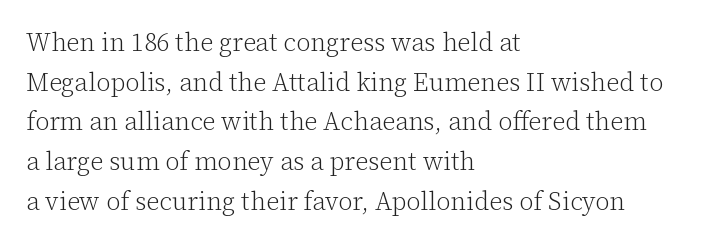
No italicization has been applied; the sample stays upright. Which margin do the lines hug? The left one — the right edge is uneven. Interline gaps are of average width in this sample. Descender tails drop into unmarked territory.
